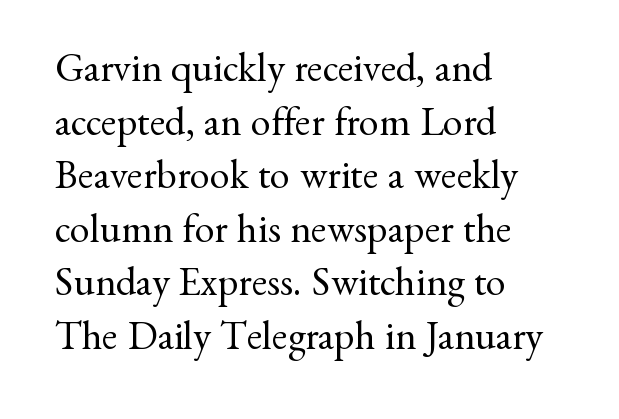
Q: Is the text bold? A: No.
Q: Is the text italic (slanted)? A: No, it is upright.
Q: Is the typeface a serif or a sans-serif typeface? A: Serif.
Q: Is the text underlined? A: No.
Q: How is the paragraph aligned? A: Left-aligned.
Q: Is the spacing between letters normal or unusually wide? A: Normal.
Q: Is the spacing between lines tight, normal or loose? A: Normal.
Q: Width (condensed, normal, or wide)? A: Normal.
Q: Stroke contrast? A: Medium.
Q: x-height? A: Small.
Q: Monospaced? A: No.
